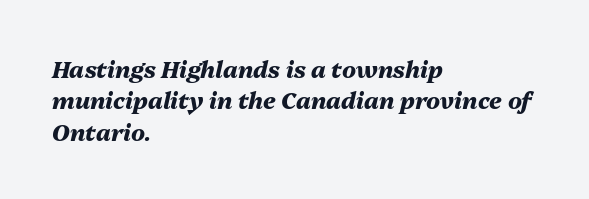
Q: Is the text bold? A: Yes.
Q: Is the text italic (slanted)? A: Yes, it leans right by about 13 degrees.
Q: Is the text underlined? A: No.
Q: How is the paragraph aligned? A: Left-aligned.
Q: Is the spacing between letters normal or unusually wide? A: Normal.
Q: Is the spacing between lines tight, normal or loose? A: Normal.
